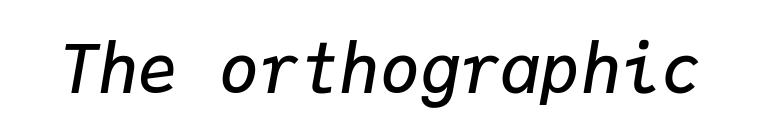
Q: Is the text bold? A: Semi-bold.
Q: Is the text italic (slanted)? A: Yes, it leans right by about 9 degrees.
Q: Is the text underlined? A: No.
Q: Is the spacing between letters normal or unusually wide? A: Normal.
Q: Width (condensed, normal, or wide)? A: Normal.
Q: Stroke contrast? A: Low.
Q: x-height? A: Medium.
Q: Monospaced? A: Yes.
